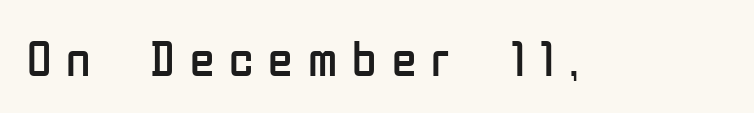
A typesetter would call this proportional, since set widths differ per character. Is this a sans? Yes — the strokes have no serifs. Letters rest on an invisible, unmarked baseline. Between one letter and the next there's a generous, obvious gap.
